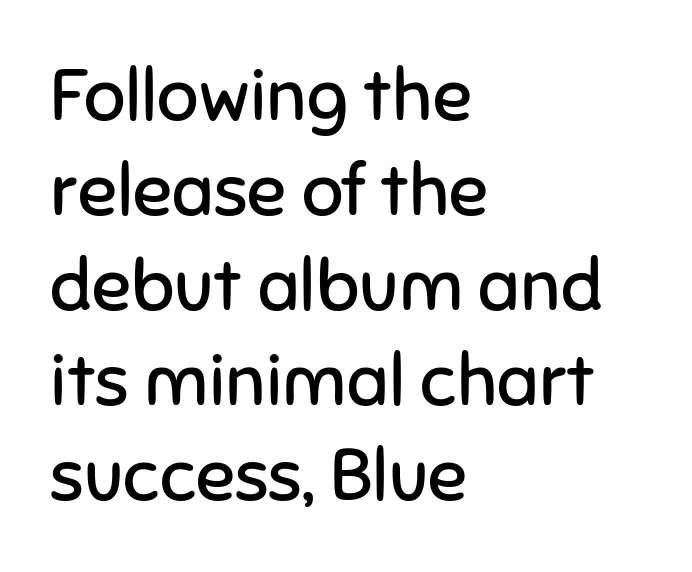
Q: Is the text bold? A: No.
Q: Is the text italic (slanted)? A: No, it is upright.
Q: Is the typeface a serif or a sans-serif typeface? A: Sans-serif.
Q: Is the text underlined? A: No.
Q: How is the paragraph aligned? A: Left-aligned.
Q: Is the spacing between letters normal or unusually wide? A: Normal.
Q: Is the spacing between lines tight, normal or loose? A: Normal.
Q: Width (condensed, normal, or wide)? A: Normal.
Q: Stroke contrast? A: Low.
Q: x-height? A: Medium.
Q: Monospaced? A: No.
